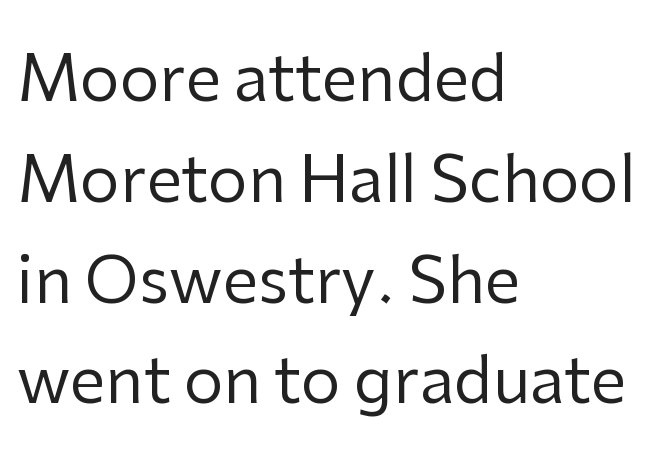
The image shows 63 px regular-weight sans-serif type, upright; set left-aligned, normal line spacing (1.6x), normal letter spacing, not underlined; low stroke contrast and a medium x-height.
